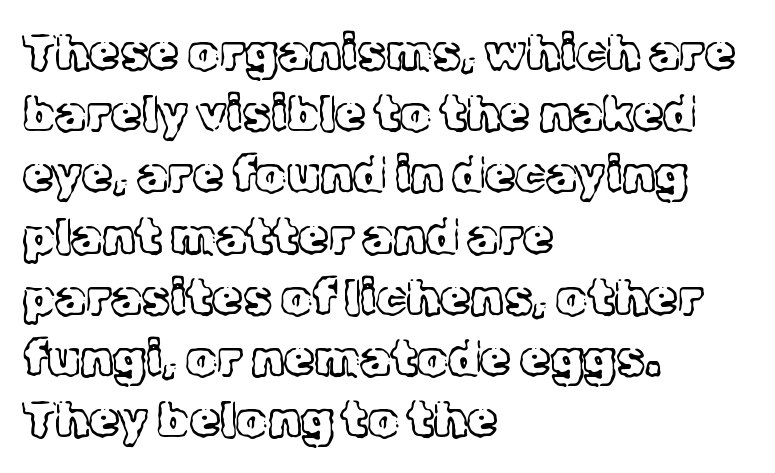
Q: Is the text bold? A: No.
Q: Is the text italic (slanted)? A: No, it is upright.
Q: Is the typeface a serif or a sans-serif typeface? A: Serif.
Q: Is the text underlined? A: No.
Q: How is the paragraph aligned? A: Left-aligned.
Q: Is the spacing between letters normal or unusually wide? A: Normal.
Q: Is the spacing between lines tight, normal or loose? A: Normal.
Q: Width (condensed, normal, or wide)? A: Normal.
Q: x-height? A: Medium.
Q: Monospaced? A: No.
